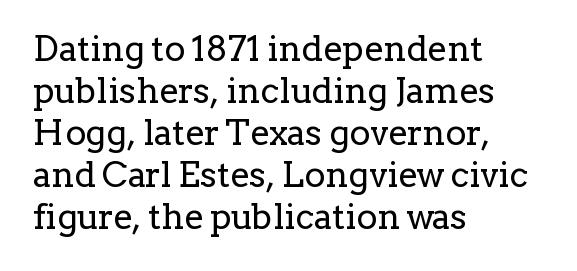
Do the letters lean? They stand straight. Tracking value appears to be zero — textbook default spacing. Nobody drew a line under any word here. Note the varied advance widths — an 'i' is clearly narrower than an 'm'.
